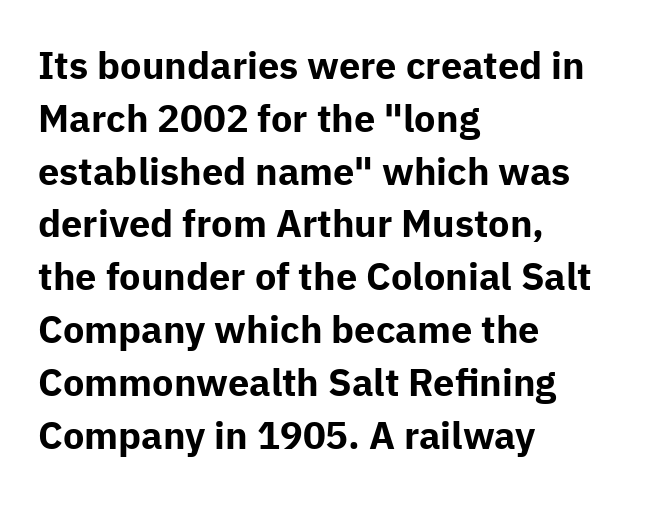
{"serif": "no", "italic": "no", "bold": "yes", "weight": "bold", "width": "normal", "stroke_contrast": "low", "x_height": "medium", "monospaced": "no", "underline": "no", "align": "left", "line_spacing": "normal", "line_spacing_ratio": 1.39, "letter_spacing": "normal", "letter_spacing_em": 0.0, "glyph_px": 38}
